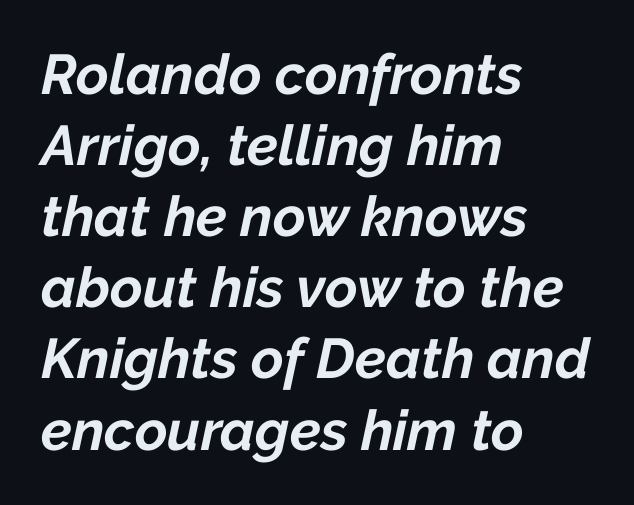
This sample uses plain, unmodified letter spacing. Slant detected: the letters are inclined. One glance says typical: line gaps are just what's usual. Anything drawn beneath the words? Only blank space. A typesetter would call this proportional, since set widths differ per character.
